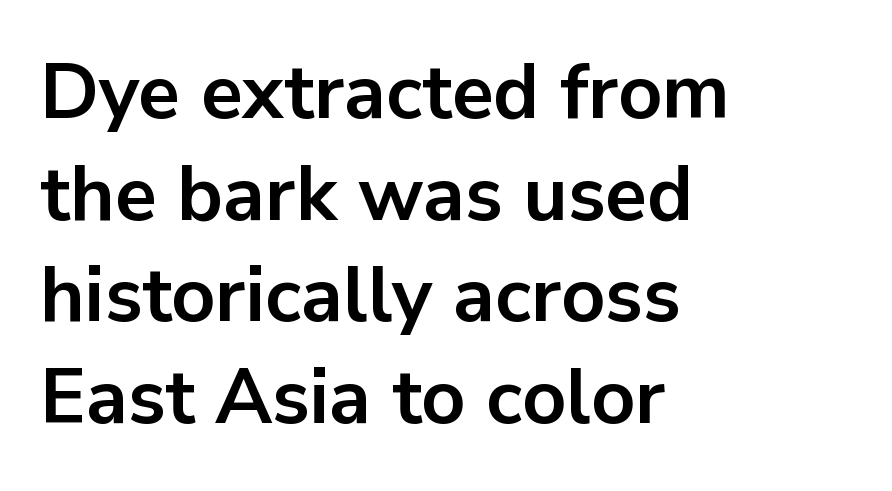
{"serif": "no", "italic": "no", "bold": "yes", "weight": "bold", "width": "normal", "stroke_contrast": "low", "x_height": "medium", "monospaced": "no", "underline": "no", "align": "left", "line_spacing": "normal", "line_spacing_ratio": 1.32, "letter_spacing": "normal", "letter_spacing_em": 0.0, "glyph_px": 77}
